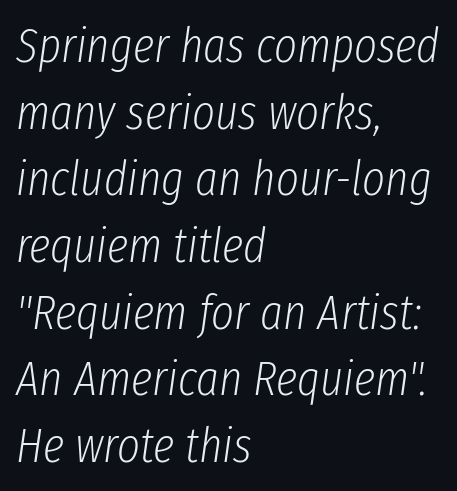
{"italic": "yes", "lean": "right", "slant_degrees": 8, "bold": "no", "weight": "light", "width": "condensed", "stroke_contrast": "low", "x_height": "medium", "monospaced": "no", "underline": "no", "align": "left", "line_spacing": "normal", "line_spacing_ratio": 1.36, "letter_spacing": "normal", "letter_spacing_em": 0.0, "glyph_px": 49}
